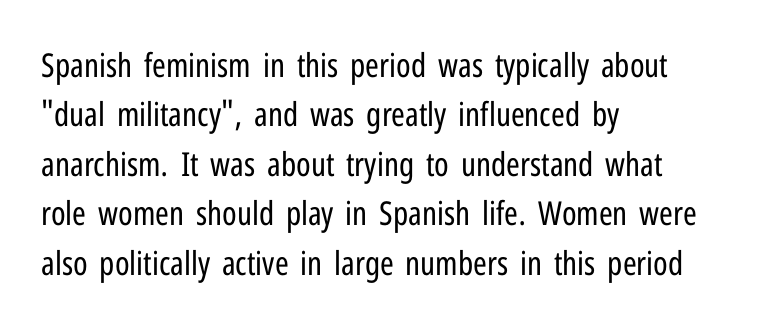
{"serif": "no", "italic": "no", "bold": "no", "weight": "regular", "width": "condensed", "stroke_contrast": "low", "x_height": "medium", "monospaced": "no", "underline": "no", "align": "left", "line_spacing": "normal", "line_spacing_ratio": 1.5, "letter_spacing": "normal", "letter_spacing_em": 0.0, "glyph_px": 33}
